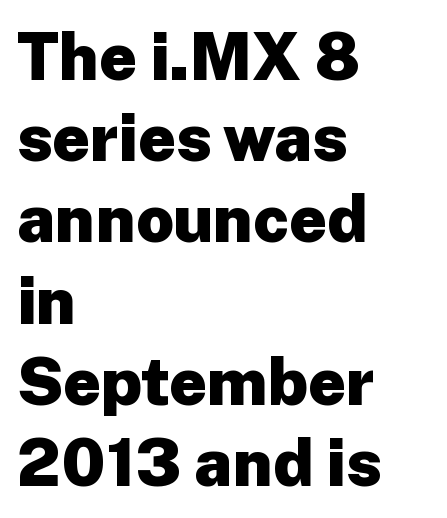
How heavy is the stroke? Heavy — this is a bold. Anything drawn beneath the words? Only blank space. Varying glyph widths throughout — classic text-font behaviour. These lines keep a tight, regular rhythm from letter to letter. Do the letters lean? They stand straight.
